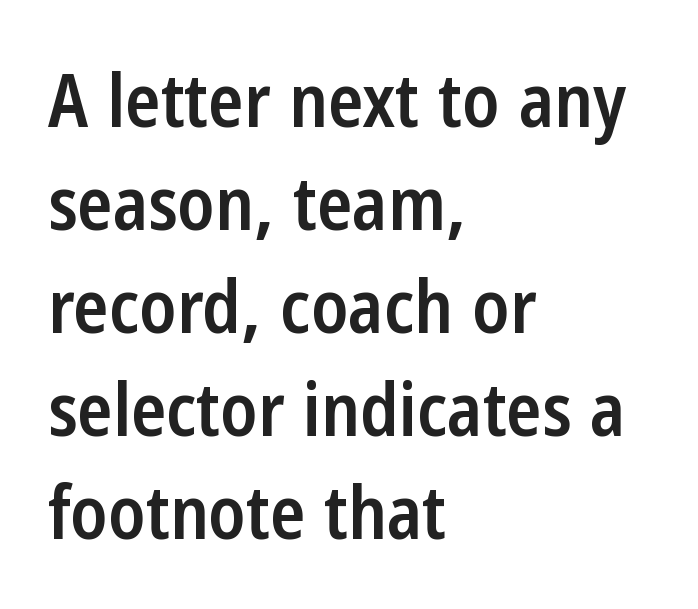
Stroke terminals: plain, sans-serif. Where is the straight margin? On the left. When letters stand straight like this, we call the style roman or upright. The type is set solid horizontally, with unmodified tracking. Unmarked baselines from the first word to the last. Set as a demibold, roughly 600 on the weight scale.
